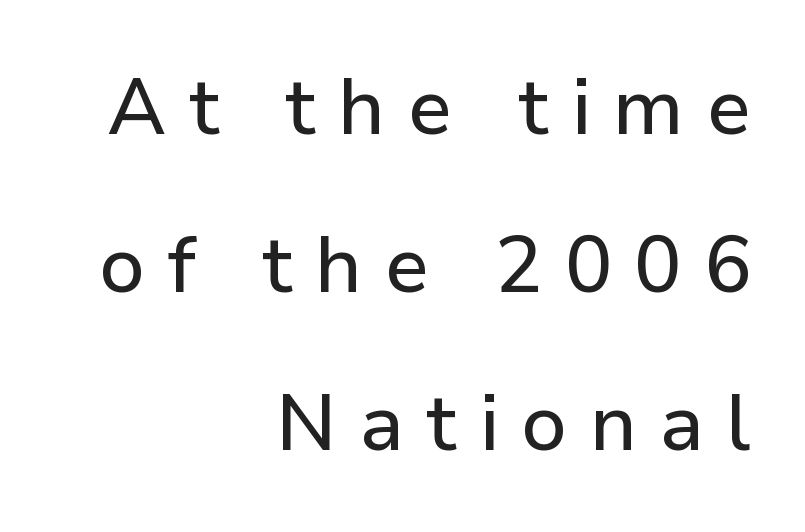
{"serif": "no", "italic": "no", "width": "normal", "stroke_contrast": "low", "x_height": "medium", "monospaced": "no", "underline": "no", "align": "right", "line_spacing": "loose", "line_spacing_ratio": 2.0, "letter_spacing": "wide", "letter_spacing_em": 0.28, "glyph_px": 79}
